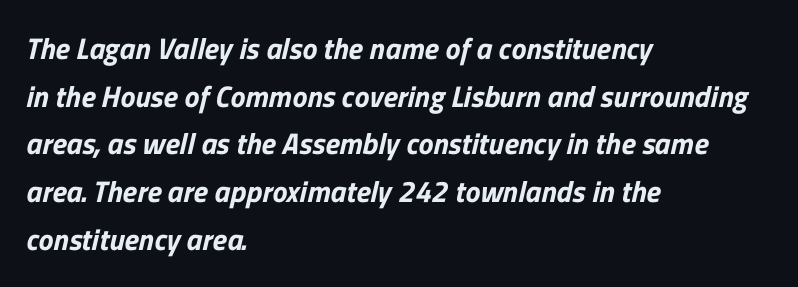
{"serif": "no", "width": "normal", "stroke_contrast": "low", "x_height": "medium", "monospaced": "no", "underline": "no", "align": "left", "line_spacing": "normal", "line_spacing_ratio": 1.59, "letter_spacing": "normal", "letter_spacing_em": 0.0, "glyph_px": 30}
